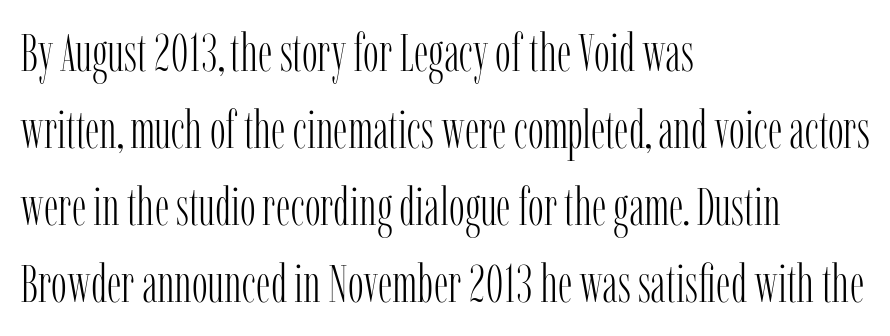
The image shows 53 px light, condensed serif type, upright; set left-aligned, normal line spacing (1.45x), normal letter spacing, not underlined; low stroke contrast and a medium x-height.
